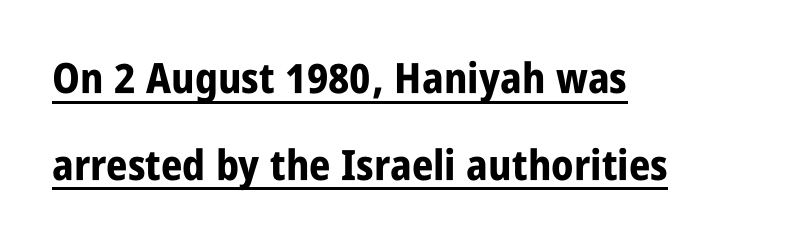
The image shows 42 px bold, condensed sans-serif type, upright; set left-aligned, loose line spacing (2.06x), normal letter spacing, underlined; low stroke contrast and a large x-height.
